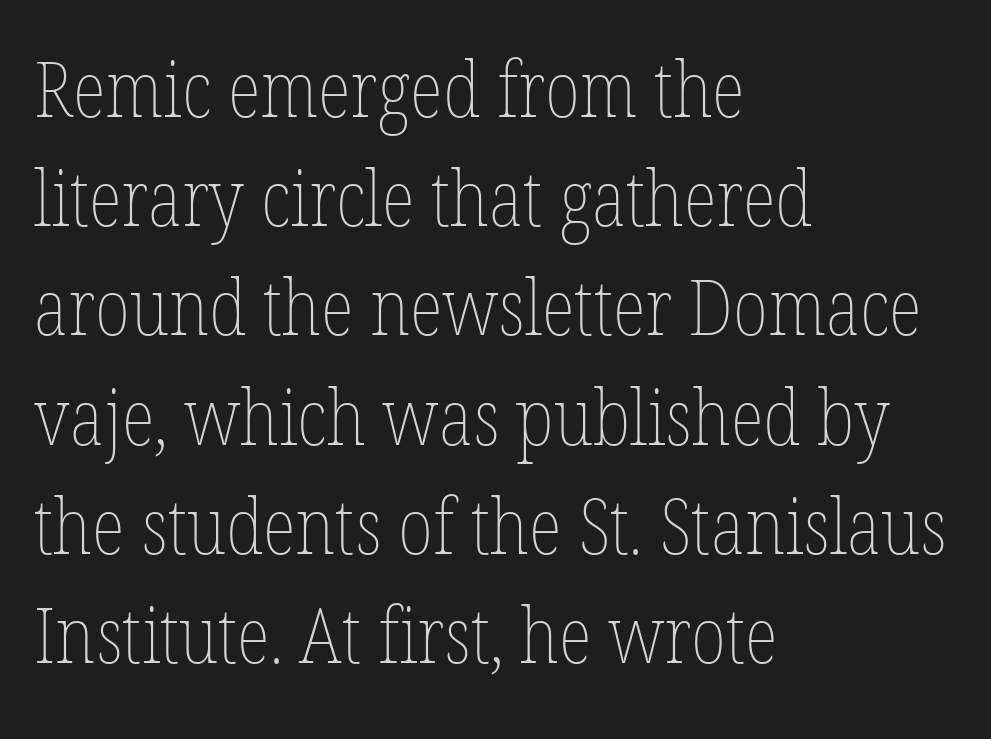
The lettering stays uniformly vertical, giving the passage a roman look. Is the stroke heavy? The answer is a plain regular-or-lighter. A normal amount of white space separates one row of letters from the next. The passage shown is typed in a proportional face where columns would drift. The passage shown is not underscored anywhere. The text block is weighted toward the left margin, trailing off unevenly rightward.
